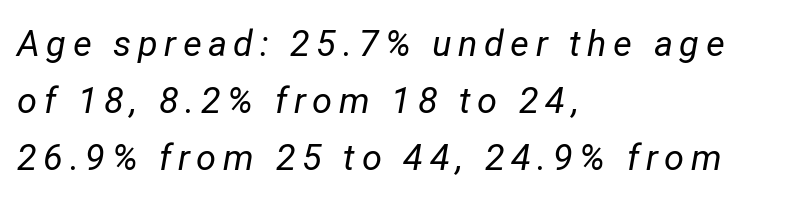
Q: Is the text bold? A: No.
Q: Is the text italic (slanted)? A: Yes, it leans right by about 12 degrees.
Q: Is the text underlined? A: No.
Q: How is the paragraph aligned? A: Left-aligned.
Q: Is the spacing between lines tight, normal or loose? A: Normal.
Q: Width (condensed, normal, or wide)? A: Normal.
Q: Stroke contrast? A: Low.
Q: x-height? A: Medium.
Q: Monospaced? A: No.
